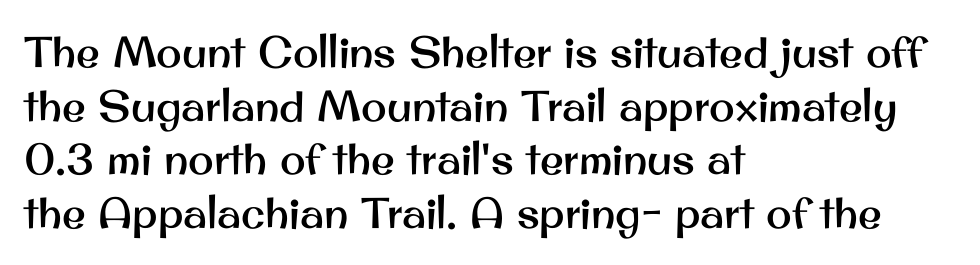
Just letters on the line, the space beneath them empty. Leading matches the norm, producing a regular column. Ascenders rise straight up at ninety degrees. What kind of face is this? One without serifs — a sans. This rendering leaves character spacing at its baseline value. The text block is weighted toward the left margin, trailing off unevenly rightward.
